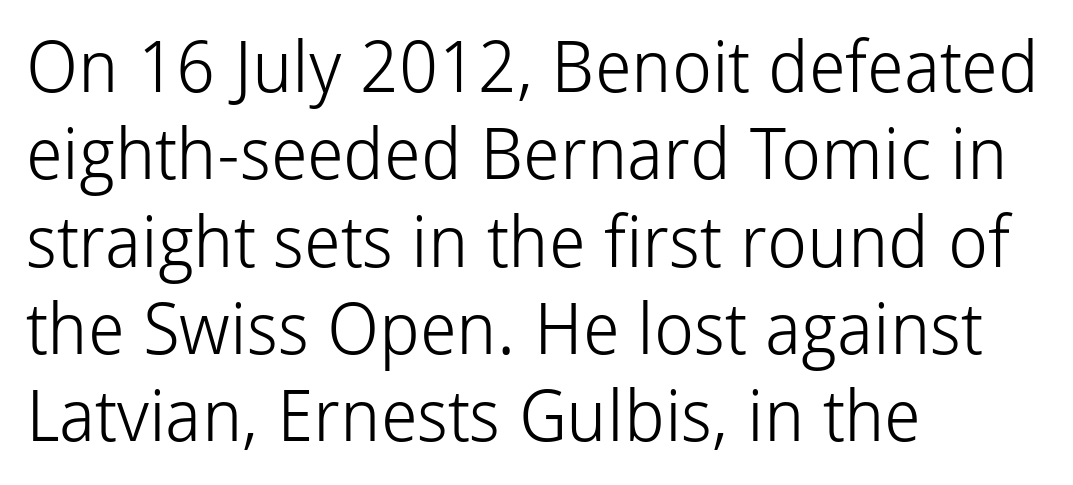
The image shows 71 px light sans-serif type, upright; set left-aligned, line spacing 1.23x, normal letter spacing, not underlined; low stroke contrast and a medium x-height.
